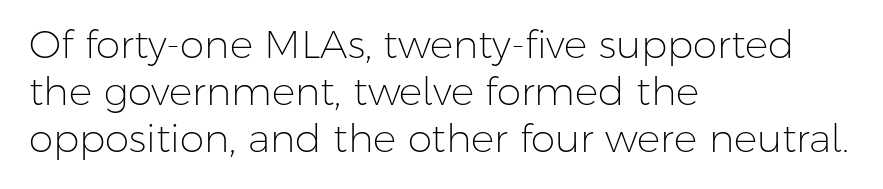
The image shows 39 px light sans-serif type, upright; set left-aligned, line spacing 1.2x, normal letter spacing, not underlined; low stroke contrast and a medium x-height.
